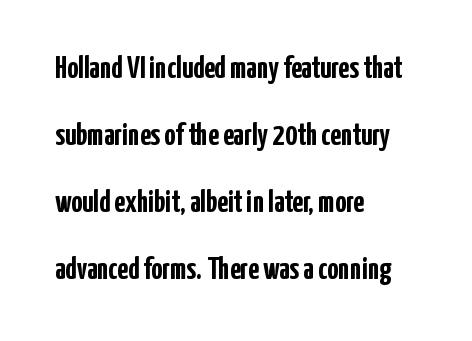
Q: Is the text bold? A: Yes.
Q: Is the text italic (slanted)? A: No, it is upright.
Q: Is the typeface a serif or a sans-serif typeface? A: Sans-serif.
Q: Is the text underlined? A: No.
Q: How is the paragraph aligned? A: Left-aligned.
Q: Is the spacing between letters normal or unusually wide? A: Normal.
Q: Is the spacing between lines tight, normal or loose? A: Loose.
Q: Width (condensed, normal, or wide)? A: Condensed.
Q: Stroke contrast? A: Low.
Q: x-height? A: Medium.
Q: Monospaced? A: No.
